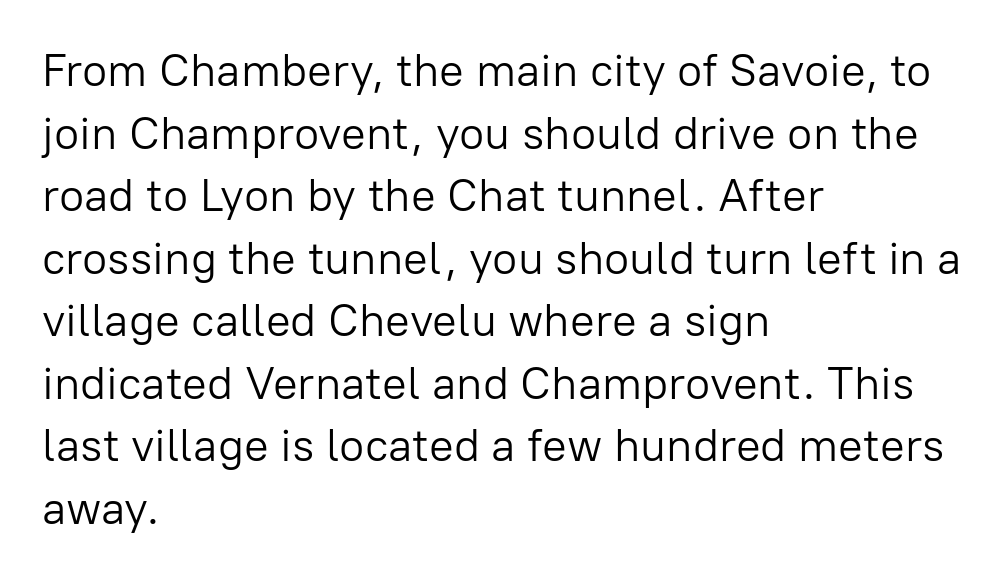
The glyphs in this specimen are sans serif. Posture: straight, roman, zero tilt. No chunkiness to these letters — they're not bold. The paragraph shown leans on its left margin.
